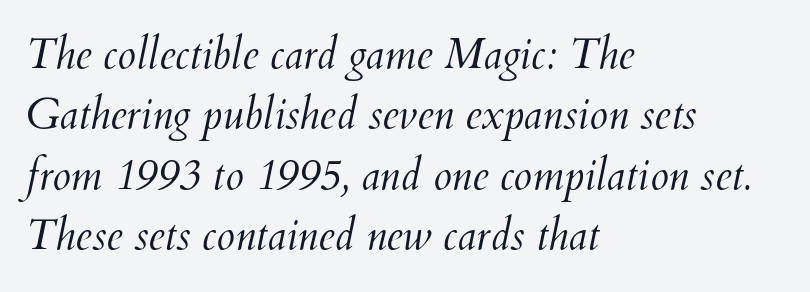
{"italic": "yes", "lean": "right", "slant_degrees": 12, "bold": "no", "weight": "light", "width": "normal", "stroke_contrast": "medium", "x_height": "small", "monospaced": "no", "underline": "no", "align": "left", "line_spacing": "normal", "line_spacing_ratio": 1.44, "letter_spacing": "normal", "letter_spacing_em": 0.0, "glyph_px": 42}
